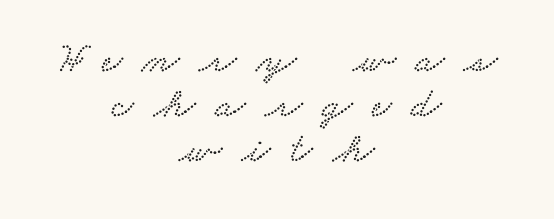
Q: Is the typeface a serif or a sans-serif typeface? A: Serif.
Q: Is the text underlined? A: No.
Q: How is the paragraph aligned? A: Centered.
Q: Is the spacing between letters normal or unusually wide? A: Unusually wide.
Q: Is the spacing between lines tight, normal or loose? A: Tight.
Q: Width (condensed, normal, or wide)? A: Wide.
Q: Stroke contrast? A: Low.
Q: x-height? A: Small.
Q: Monospaced? A: No.
